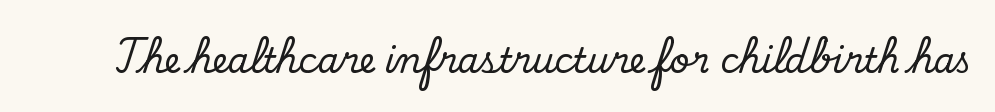
A typesetter would call this proportional, since set widths differ per character. No extra tracking has been applied to these lines. Stems here are at most as thick as an everyday book face. Examine the stroke ends and you'll find no serifs. A bare baseline throughout the passage.
